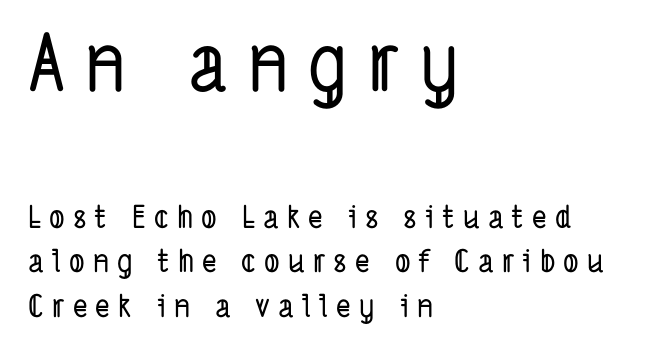
These lines are rendered in a variable-pitch font. All the whitespace from short lines collects on the right. Compared with typical paragraphs, the rows here are spaced about the same. The type family on display is of the sans-serif kind. A clean baseline with only descenders dipping below it. You get the large type first, then a drop to smaller type.
